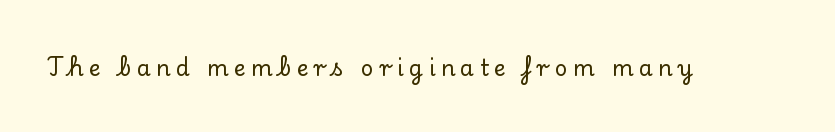
{"italic": "no", "underline": "no", "letter_spacing": "wide", "letter_spacing_em": 0.25, "glyph_px": 22}
